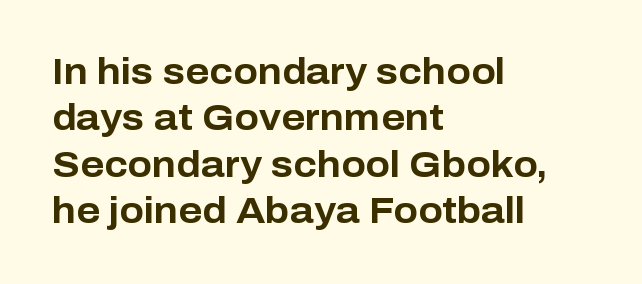
Observe the ordinary spacing: letters are neighbours, not strangers. Is there much room between lines? A standard amount, neither cramped nor airy. Do the letters lean? They stand straight. Only glyphs here, with clear space below each row. The lines in this sample share a left origin and differ only in where they stop. Letterform terminals end flat and unadorned throughout the passage.
